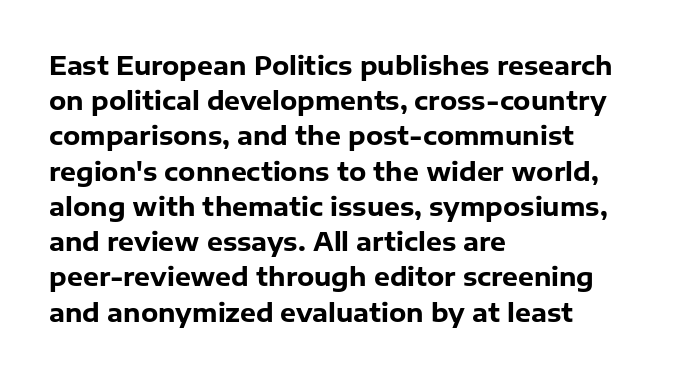
The image shows 25 px bold type, upright; set left-aligned, normal line spacing (1.41x), normal letter spacing, not underlined.
